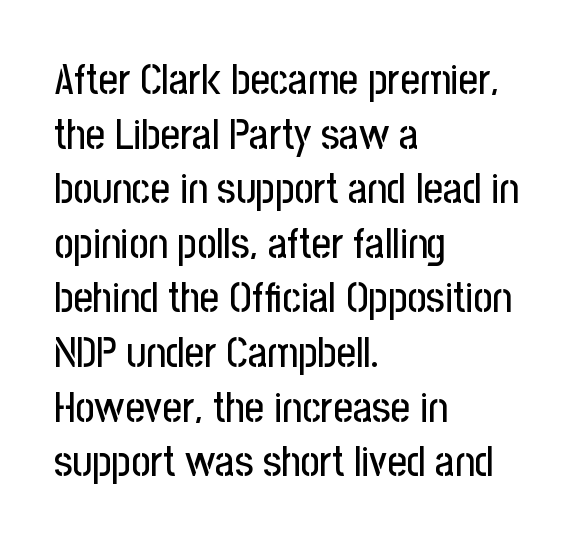
Q: Is the text italic (slanted)? A: No, it is upright.
Q: Is the typeface a serif or a sans-serif typeface? A: Sans-serif.
Q: Is the text underlined? A: No.
Q: How is the paragraph aligned? A: Left-aligned.
Q: Is the spacing between letters normal or unusually wide? A: Normal.
Q: Is the spacing between lines tight, normal or loose? A: Normal.
Q: Width (condensed, normal, or wide)? A: Condensed.
Q: Stroke contrast? A: Low.
Q: x-height? A: Medium.
Q: Monospaced? A: No.
